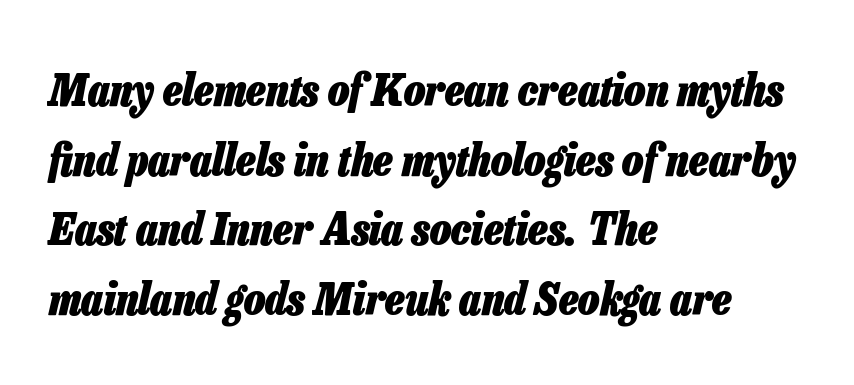
{"italic": "yes", "lean": "right", "slant_degrees": 13, "bold": "yes", "weight": "heavy", "width": "condensed", "stroke_contrast": "low", "x_height": "medium", "monospaced": "no", "underline": "no", "align": "left", "line_spacing": "normal", "line_spacing_ratio": 1.55, "letter_spacing": "normal", "letter_spacing_em": 0.0, "glyph_px": 45}
